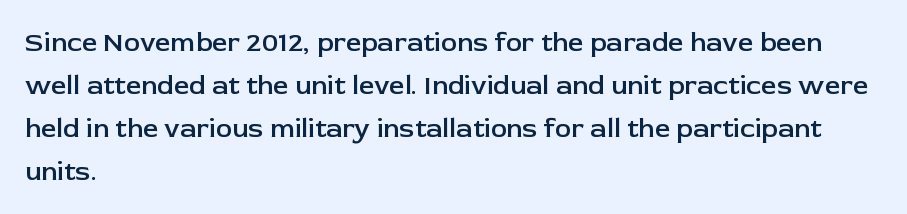
{"italic": "no", "bold": "semi", "underline": "no", "align": "left", "line_spacing": "normal", "line_spacing_ratio": 1.59, "letter_spacing": "normal", "letter_spacing_em": 0.0, "glyph_px": 27}
